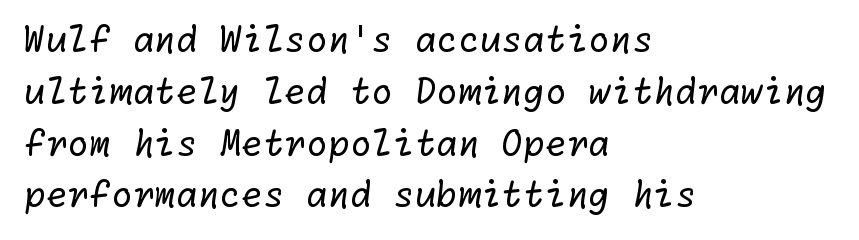
The image shows 35 px regular-weight sans-serif type; set left-aligned, normal line spacing (1.48x), normal letter spacing, not underlined; low stroke contrast and a medium x-height.
